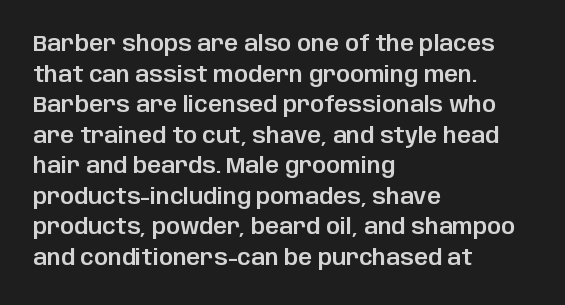
If you drew a line through each stem, it would be perfectly vertical. Honestly, the letter spacing is just normal — you wouldn't notice it. The words here are not underlined. Notice how the passage keeps a crisp vertical edge on the left only. Interline gaps are of average width in this sample.
